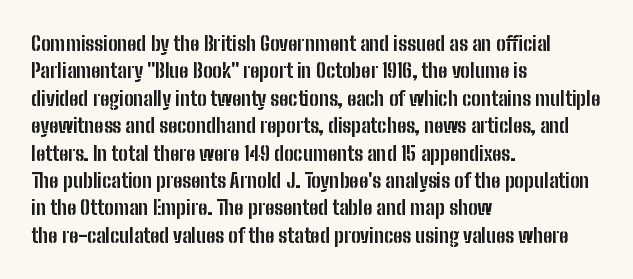
Here the glyphs are tracked normally, forming tight word shapes. The lettering stays uniformly vertical, giving the passage a roman look. The strokes are fattened all the way to bold. This sample keeps an unexceptional amount of space between lines. Underline: absent.
